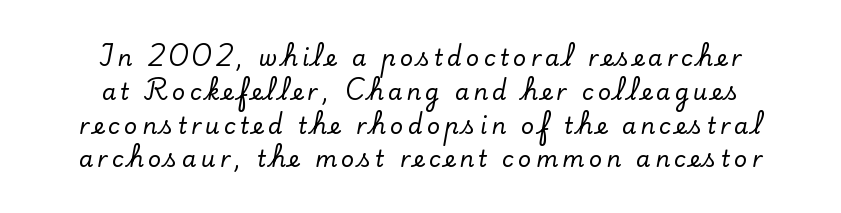
Q: Is the text italic (slanted)? A: Yes.
Q: Is the text underlined? A: No.
Q: How is the paragraph aligned? A: Centered.
Q: Is the spacing between lines tight, normal or loose? A: Normal.
